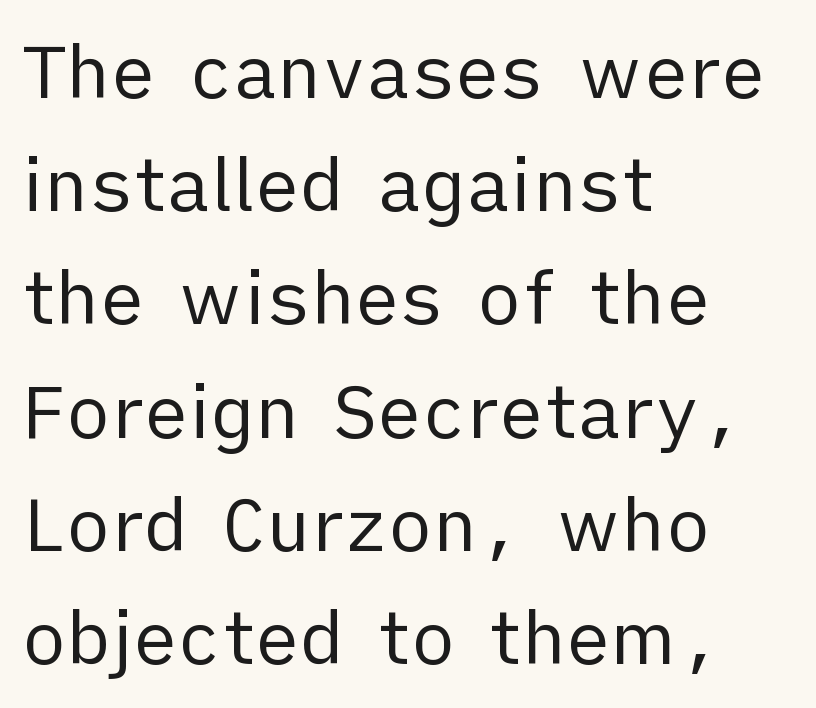
The image shows 74 px regular-weight sans-serif type, upright; set left-aligned, normal line spacing (1.53x), normal letter spacing, not underlined; low stroke contrast and a medium x-height.
